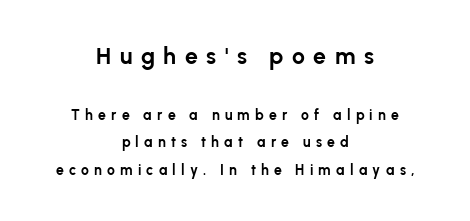
Heavy, bold letterforms. The rendering uses a large line-height, opening up the rows. Decoration check: the copy has no underline. The tracking reads as deliberately expanded to a designer's eye.
